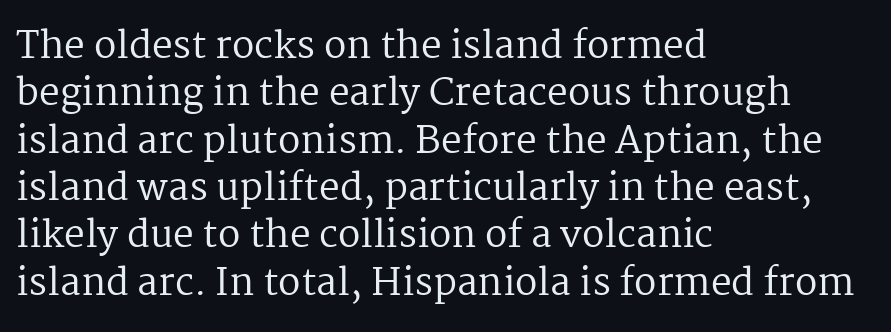
No word sits above an underline. Do the characters align in a grid? No, the font is proportional. The characters display serif detailing at their extremities. The passage shown has conventional tracking throughout. A typesetter would call this leading conventional body-copy spacing.
